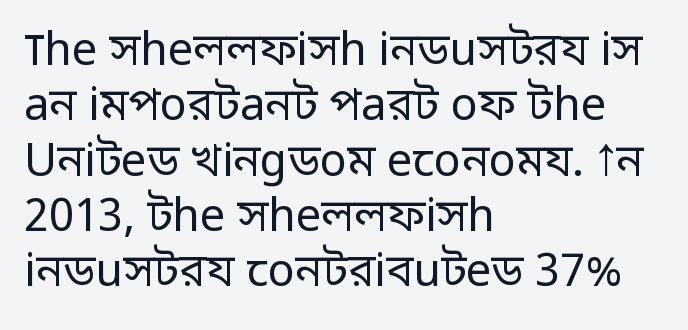
{"serif": "no", "italic": "no", "bold": "no", "weight": "regular", "width": "normal", "stroke_contrast": "low", "x_height": "medium", "monospaced": "no", "underline": "no", "align": "left", "line_spacing_ratio": 1.23, "letter_spacing": "normal", "letter_spacing_em": 0.0, "glyph_px": 45}
